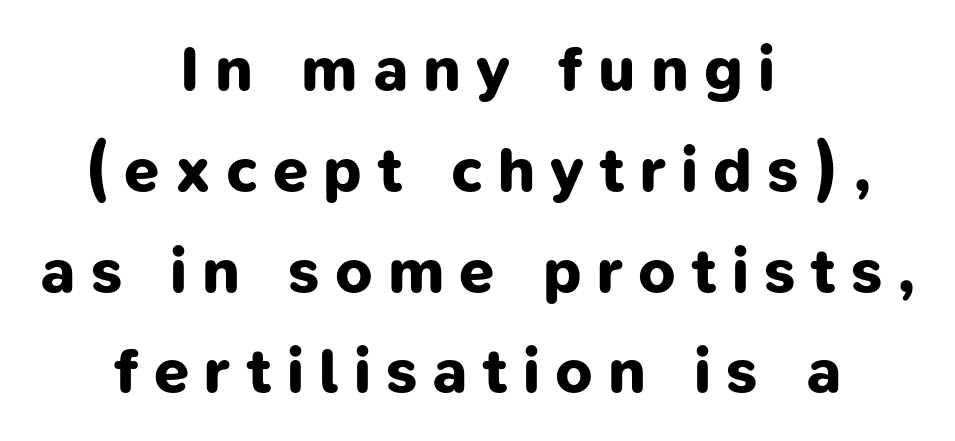
Q: Is the text bold? A: Yes.
Q: Is the typeface a serif or a sans-serif typeface? A: Sans-serif.
Q: Is the text underlined? A: No.
Q: How is the paragraph aligned? A: Centered.
Q: Is the spacing between letters normal or unusually wide? A: Unusually wide.
Q: Is the spacing between lines tight, normal or loose? A: Normal.
Q: Width (condensed, normal, or wide)? A: Normal.
Q: Stroke contrast? A: Low.
Q: x-height? A: Medium.
Q: Monospaced? A: No.
